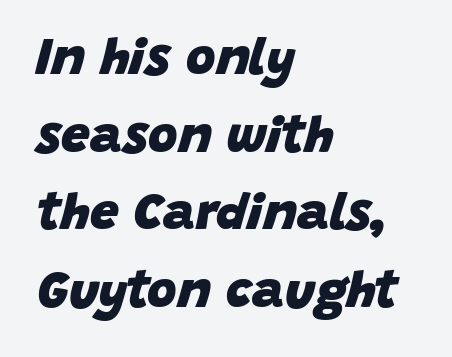
{"italic": "yes", "lean": "right", "slant_degrees": 15, "bold": "yes", "weight": "heavy", "width": "normal", "stroke_contrast": "low", "x_height": "large", "monospaced": "no", "underline": "no", "align": "left", "line_spacing": "normal", "line_spacing_ratio": 1.52, "letter_spacing": "normal", "letter_spacing_em": 0.0, "glyph_px": 51}
